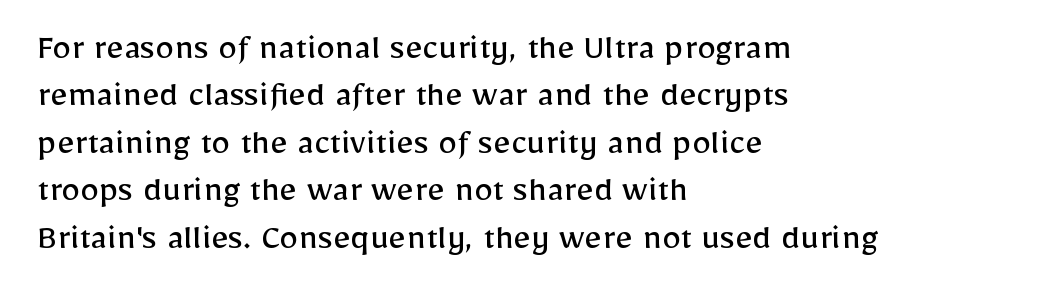
{"serif": "no", "italic": "no", "bold": "no", "weight": "regular", "width": "normal", "stroke_contrast": "low", "x_height": "medium", "monospaced": "no", "underline": "no", "align": "left", "line_spacing": "normal", "line_spacing_ratio": 1.25, "letter_spacing": "normal", "letter_spacing_em": 0.0, "glyph_px": 38}
